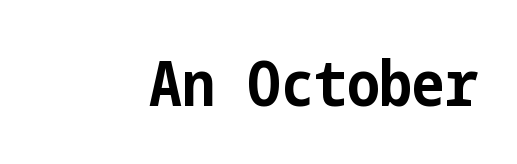
The image shows 62 px bold, condensed sans-serif type, upright; set right-aligned, normal letter spacing, not underlined; low stroke contrast and a medium x-height.
